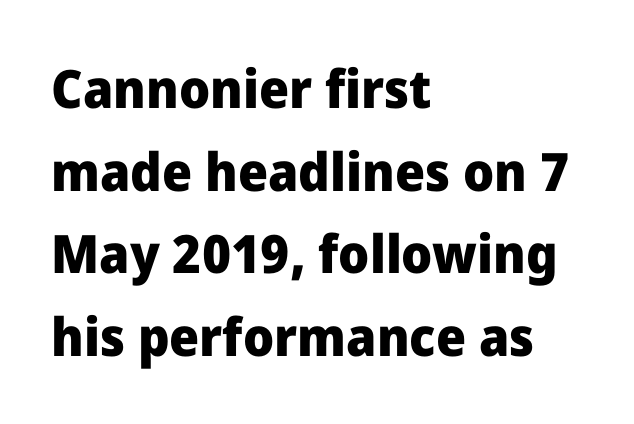
The image shows 53 px heavy sans-serif type, upright; set left-aligned, normal line spacing (1.56x), normal letter spacing, not underlined; low stroke contrast and a medium x-height.
